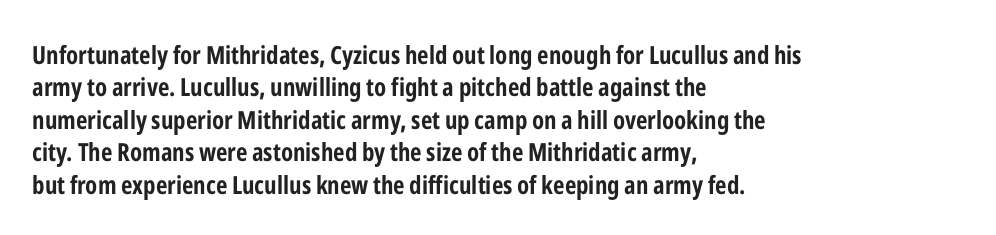
{"italic": "no", "bold": "yes", "underline": "no", "align": "left", "line_spacing": "normal", "line_spacing_ratio": 1.3, "letter_spacing": "normal", "letter_spacing_em": 0.0, "glyph_px": 25}
